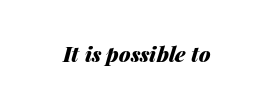
{"italic": "yes", "lean": "right", "slant_degrees": 14, "bold": "yes", "underline": "no", "letter_spacing": "normal", "letter_spacing_em": 0.0, "glyph_px": 21}
